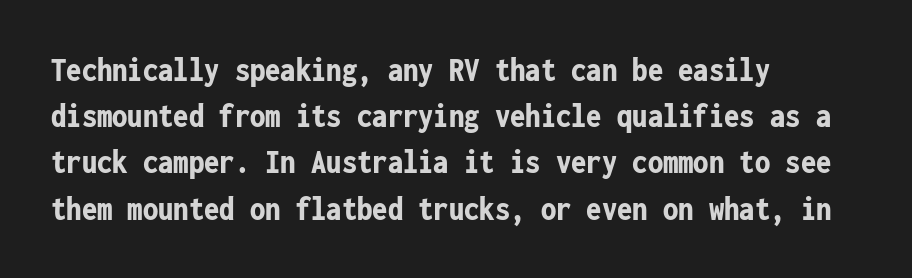
Q: Is the text bold? A: Yes.
Q: Is the text italic (slanted)? A: No, it is upright.
Q: Is the typeface a serif or a sans-serif typeface? A: Sans-serif.
Q: Is the text underlined? A: No.
Q: How is the paragraph aligned? A: Left-aligned.
Q: Is the spacing between letters normal or unusually wide? A: Normal.
Q: Is the spacing between lines tight, normal or loose? A: Normal.
Q: Width (condensed, normal, or wide)? A: Condensed.
Q: Stroke contrast? A: Low.
Q: x-height? A: Medium.
Q: Monospaced? A: Yes.
